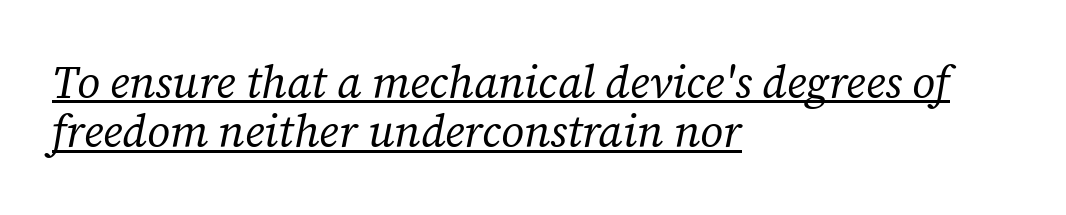
The image shows 45 px regular-weight serif type, italic (leaning right); set left-aligned, tight line spacing (1.1x), normal letter spacing, underlined; low stroke contrast and a medium x-height.
